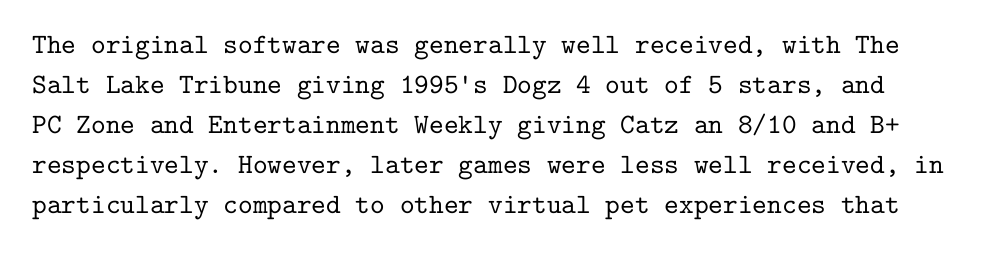
{"serif": "yes", "italic": "no", "width": "normal", "stroke_contrast": "low", "x_height": "medium", "monospaced": "yes", "underline": "no", "line_spacing": "normal", "line_spacing_ratio": 1.43, "letter_spacing": "normal", "letter_spacing_em": 0.0, "glyph_px": 28}
